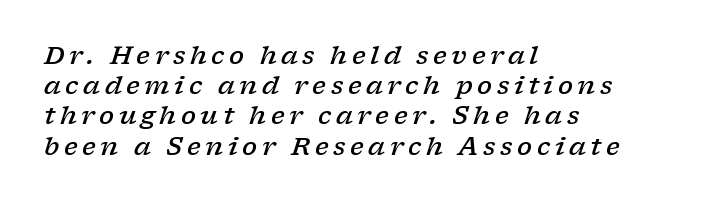
{"italic": "yes", "lean": "right", "slant_degrees": 17, "bold": "semi", "underline": "no", "align": "left", "line_spacing_ratio": 1.21, "glyph_px": 25}
